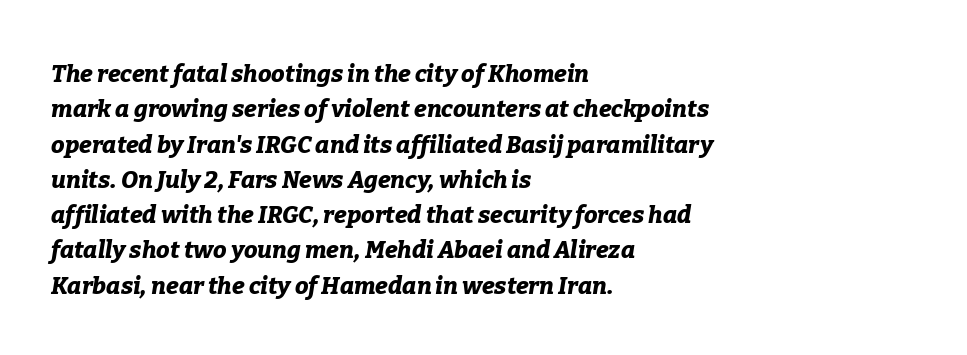
Q: Is the text bold? A: Yes.
Q: Is the text italic (slanted)? A: Yes, it leans right by about 9 degrees.
Q: Is the text underlined? A: No.
Q: How is the paragraph aligned? A: Left-aligned.
Q: Is the spacing between letters normal or unusually wide? A: Normal.
Q: Is the spacing between lines tight, normal or loose? A: Normal.
